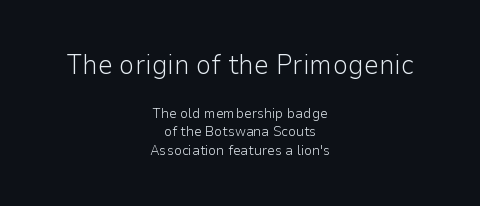
Is the lower block the larger one? No — the upper block carries the bigger type. The lines in this sample share a center point and differ in where they start and stop. Does the leading feel generous? No, just average. Rule under the text: the space is simply empty. Heaviness? Minimal to ordinary, like unemphasized prose.
